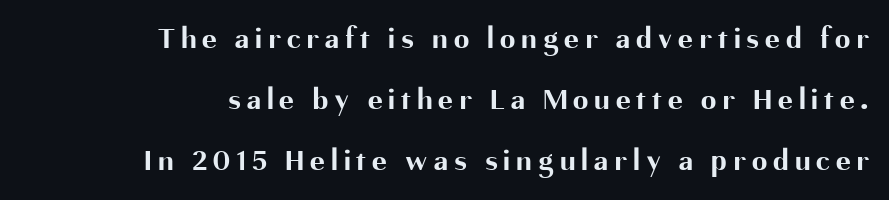
Each new line begins a long way beneath the previous one. Spacing verdict: proportional, widths tailored to each character. I'd describe the lettering as bold — thick and assertive. Is this a sans? Yes — the strokes have no serifs. Type without underlining. All the whitespace from short lines collects on the left.
